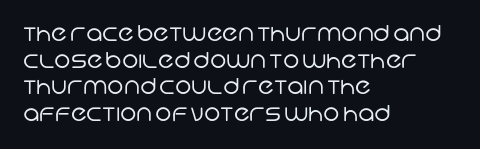
{"bold": "no", "underline": "no", "align": "left", "line_spacing_ratio": 1.21, "letter_spacing": "normal", "letter_spacing_em": 0.0, "glyph_px": 22}
